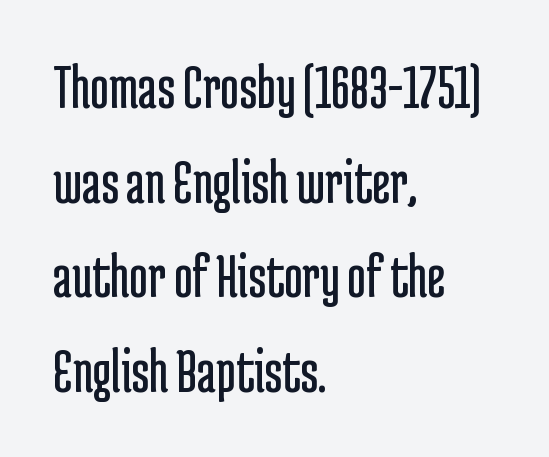
The image shows 64 px regular-weight, condensed sans-serif type, upright; set left-aligned, normal line spacing (1.48x), normal letter spacing, not underlined; low stroke contrast and a medium x-height.
